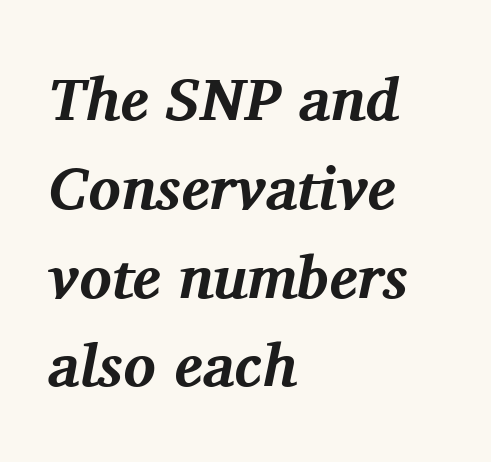
The vertical gap from one line to the next is medium. The glyphs have the mass of a bold cut. Observe the ordinary spacing: letters are neighbours, not strangers. Italic: yes, the glyphs are oblique. Here the designer chose a conventional face with non-uniform glyph widths.
